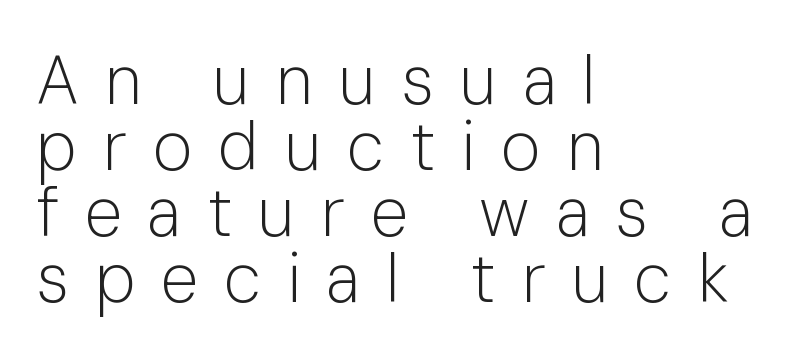
Q: Is the text bold? A: No.
Q: Is the text italic (slanted)? A: No, it is upright.
Q: Is the typeface a serif or a sans-serif typeface? A: Sans-serif.
Q: Is the text underlined? A: No.
Q: How is the paragraph aligned? A: Left-aligned.
Q: Is the spacing between letters normal or unusually wide? A: Unusually wide.
Q: Is the spacing between lines tight, normal or loose? A: Tight.
Q: Width (condensed, normal, or wide)? A: Normal.
Q: Stroke contrast? A: Low.
Q: x-height? A: Medium.
Q: Monospaced? A: No.
